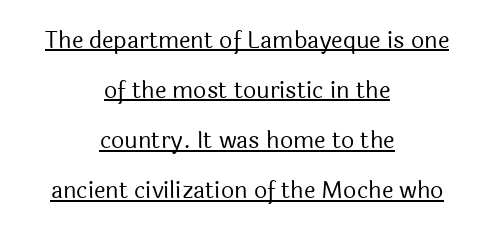
{"italic": "no", "bold": "no", "underline": "yes", "align": "center", "line_spacing": "loose", "line_spacing_ratio": 2.18, "letter_spacing": "normal", "letter_spacing_em": 0.0, "glyph_px": 23}
